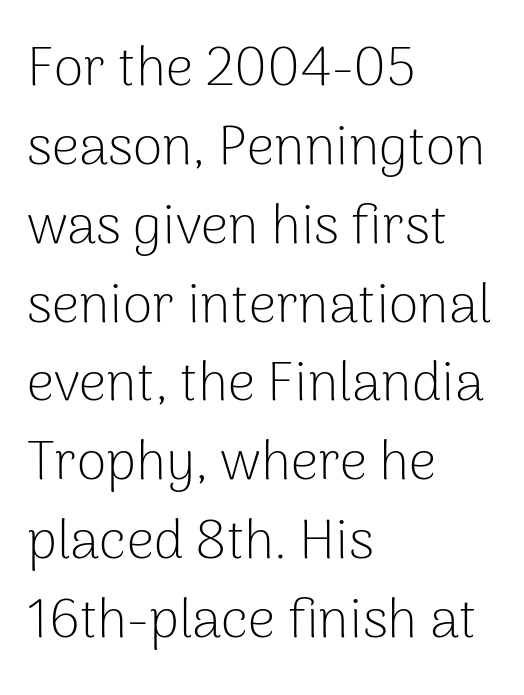
Q: Is the text bold? A: No.
Q: Is the text italic (slanted)? A: No, it is upright.
Q: Is the typeface a serif or a sans-serif typeface? A: Sans-serif.
Q: Is the text underlined? A: No.
Q: How is the paragraph aligned? A: Left-aligned.
Q: Is the spacing between letters normal or unusually wide? A: Normal.
Q: Is the spacing between lines tight, normal or loose? A: Normal.
Q: Width (condensed, normal, or wide)? A: Normal.
Q: Stroke contrast? A: Low.
Q: x-height? A: Medium.
Q: Monospaced? A: No.
